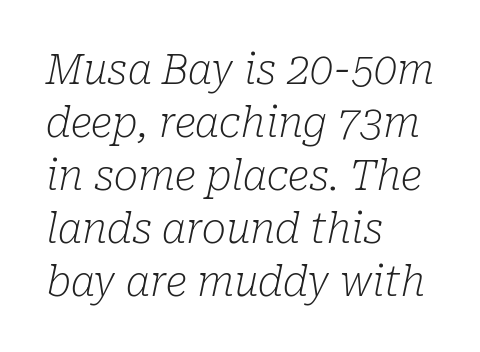
Q: Is the text bold? A: No.
Q: Is the text italic (slanted)? A: Yes, it leans right by about 10 degrees.
Q: Is the typeface a serif or a sans-serif typeface? A: Serif.
Q: Is the text underlined? A: No.
Q: How is the paragraph aligned? A: Left-aligned.
Q: Is the spacing between letters normal or unusually wide? A: Normal.
Q: Is the spacing between lines tight, normal or loose? A: Normal.
Q: Width (condensed, normal, or wide)? A: Normal.
Q: Stroke contrast? A: Low.
Q: x-height? A: Medium.
Q: Monospaced? A: No.
